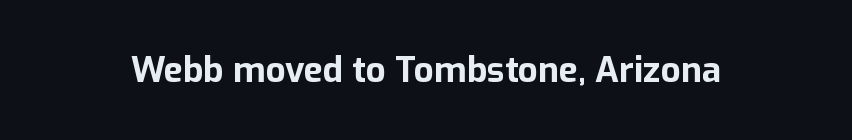
Q: Is the text bold? A: Yes.
Q: Is the text italic (slanted)? A: No, it is upright.
Q: Is the typeface a serif or a sans-serif typeface? A: Sans-serif.
Q: Is the text underlined? A: No.
Q: Is the spacing between letters normal or unusually wide? A: Normal.
Q: Width (condensed, normal, or wide)? A: Normal.
Q: Stroke contrast? A: Low.
Q: x-height? A: Medium.
Q: Monospaced? A: No.
